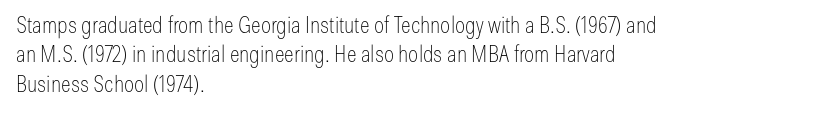
Q: Is the text bold? A: No.
Q: Is the text italic (slanted)? A: No, it is upright.
Q: Is the text underlined? A: No.
Q: How is the paragraph aligned? A: Left-aligned.
Q: Is the spacing between letters normal or unusually wide? A: Normal.
Q: Is the spacing between lines tight, normal or loose? A: Normal.
